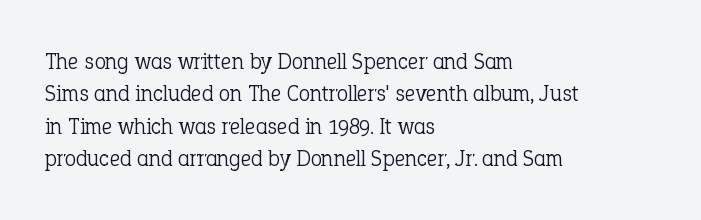
The tracking reads as untouched default to a designer's eye. Layout note: lines flush left. Students, observe: this is what conventionally led text looks like. Underline: absent.
